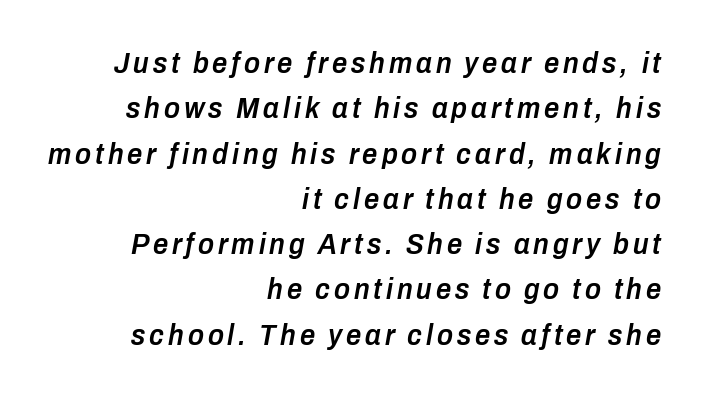
The image shows 30 px semibold, condensed type, italic (leaning right); set right-aligned, normal line spacing (1.51x), not underlined; low stroke contrast and a medium x-height.
